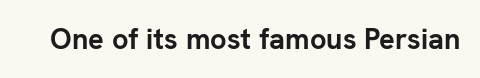
The image shows 29 px semibold sans-serif type, upright; set normal letter spacing, not underlined; low stroke contrast and a medium x-height.
